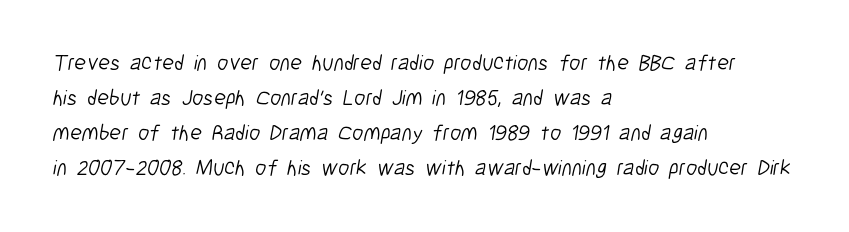
{"bold": "no", "underline": "no", "align": "left", "line_spacing": "normal", "line_spacing_ratio": 1.59, "letter_spacing": "normal", "letter_spacing_em": 0.0, "glyph_px": 22}
